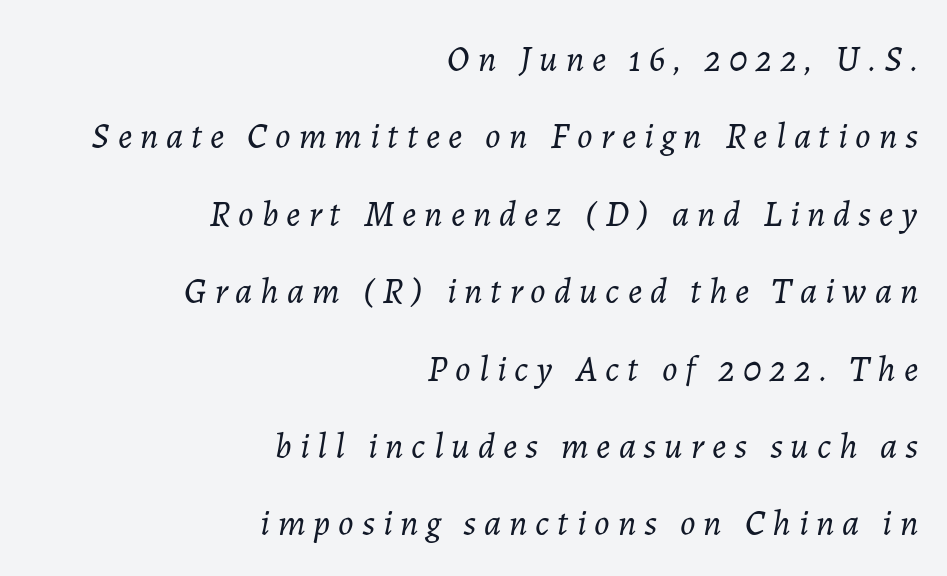
Q: Is the text bold? A: No.
Q: Is the text italic (slanted)? A: Yes, it leans right by about 7 degrees.
Q: Is the text underlined? A: No.
Q: How is the paragraph aligned? A: Right-aligned.
Q: Is the spacing between letters normal or unusually wide? A: Unusually wide.
Q: Is the spacing between lines tight, normal or loose? A: Loose.
Q: Width (condensed, normal, or wide)? A: Normal.
Q: Stroke contrast? A: Low.
Q: x-height? A: Medium.
Q: Monospaced? A: No.
